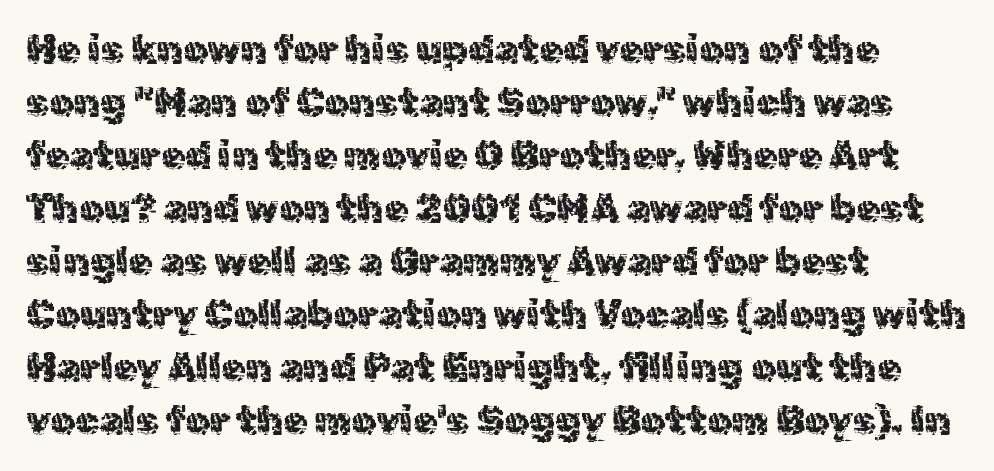
What kind of face is this? One without serifs — a sans. Weight: in the light-to-regular range. The lines are quadded left. Quick note: interline space is typical. Notice how the stems are strictly vertical — no italics here. A typesetter would call this proportional, since set widths differ per character.
